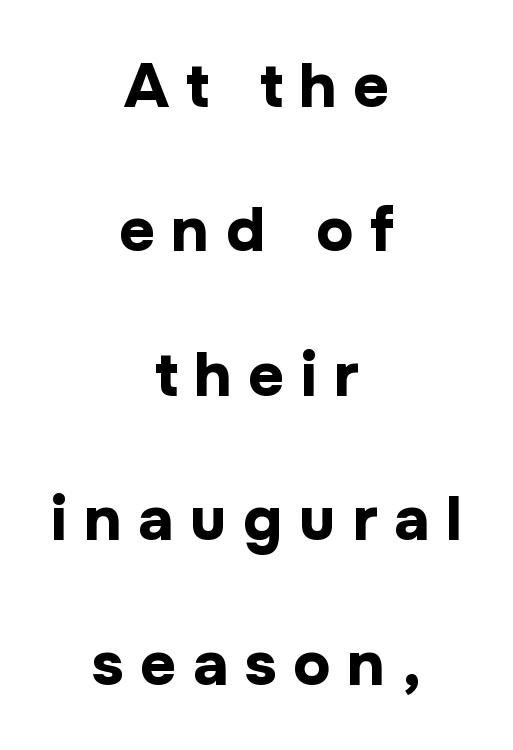
{"serif": "no", "italic": "no", "bold": "yes", "weight": "bold", "width": "normal", "stroke_contrast": "low", "x_height": "medium", "monospaced": "no", "underline": "no", "align": "center", "line_spacing": "loose", "line_spacing_ratio": 2.33, "letter_spacing": "wide", "letter_spacing_em": 0.27, "glyph_px": 62}
